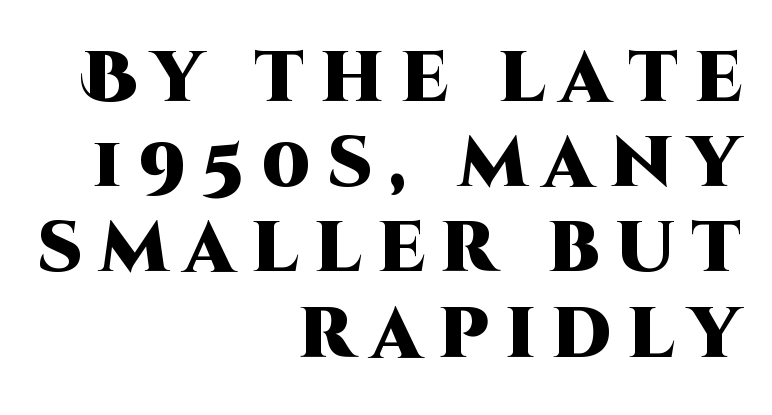
The characters look thick and weighty, a clear bold. When letters stand straight like this, we call the style roman or upright. The face used here is proportionally spaced, like ordinary book or web type. The strip under each line holds only bare page. Nothing sits at the stroke ends, so this counts as sans-serif. These lines have a slow, spaced-out rhythm from letter to letter.
